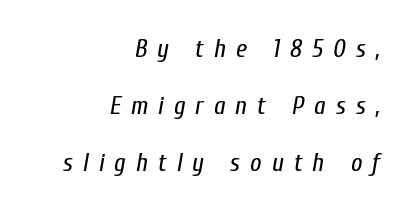
Q: Is the text bold? A: No.
Q: Is the text italic (slanted)? A: Yes, it leans right by about 10 degrees.
Q: Is the text underlined? A: No.
Q: How is the paragraph aligned? A: Right-aligned.
Q: Is the spacing between letters normal or unusually wide? A: Unusually wide.
Q: Is the spacing between lines tight, normal or loose? A: Loose.
